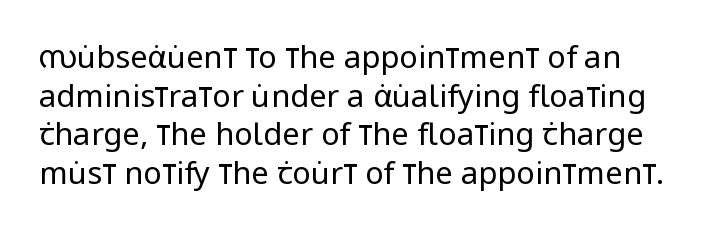
{"serif": "no", "italic": "no", "bold": "no", "weight": "regular", "width": "condensed", "stroke_contrast": "low", "x_height": "large", "monospaced": "no", "underline": "no", "line_spacing": "normal", "line_spacing_ratio": 1.25, "letter_spacing": "normal", "letter_spacing_em": 0.0, "glyph_px": 31}
